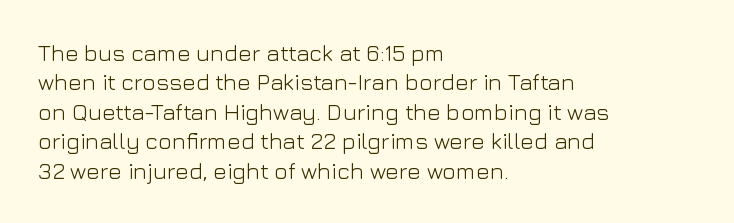
{"italic": "no", "bold": "no", "underline": "no", "align": "left", "line_spacing": "normal", "line_spacing_ratio": 1.28, "letter_spacing": "normal", "letter_spacing_em": 0.0, "glyph_px": 23}
